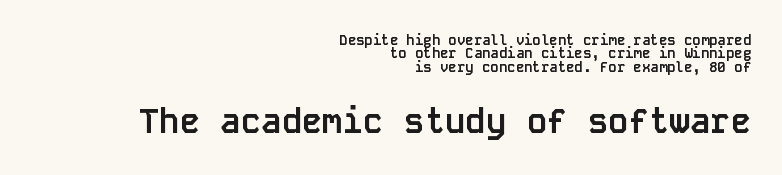
The image shows 34 px semibold sans-serif type, upright, monospaced; set right-aligned, tight line spacing (0.96x), normal letter spacing, not underlined; the second (bottom) block is 2.43x larger; low stroke contrast and a large x-height.
